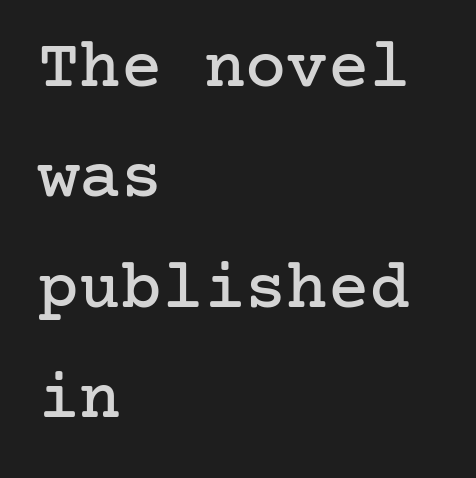
The image shows 69 px serif type, upright; set left-aligned, normal line spacing (1.6x), normal letter spacing, not underlined; low stroke contrast and a medium x-height.
